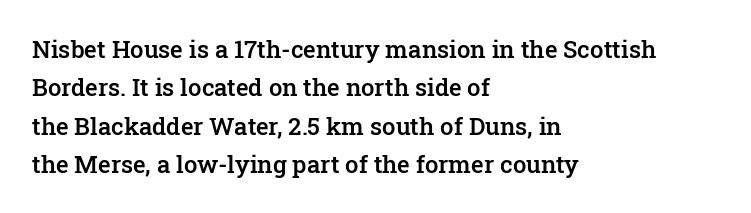
The rendering uses a moderate line-height, typical for paragraphs. How heavy is the stroke? Medium-heavy — a semibold, shy of bold. In CSS terms this would be text-align: left. The glyphs are unaccompanied by any horizontal stroke below them.
